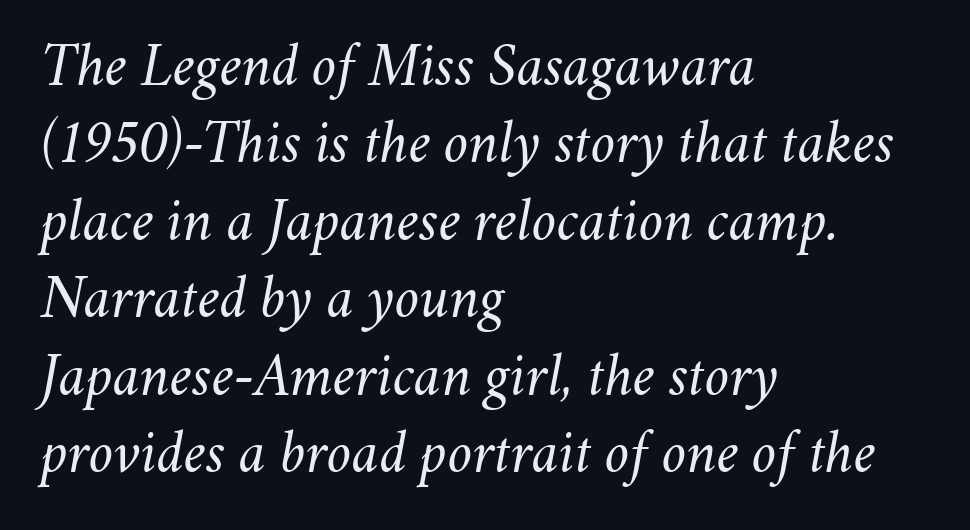
Q: Is the text bold? A: No.
Q: Is the text italic (slanted)? A: Yes, it leans right by about 11 degrees.
Q: Is the text underlined? A: No.
Q: How is the paragraph aligned? A: Left-aligned.
Q: Is the spacing between letters normal or unusually wide? A: Normal.
Q: Is the spacing between lines tight, normal or loose? A: Normal.
Q: Width (condensed, normal, or wide)? A: Normal.
Q: Stroke contrast? A: Medium.
Q: x-height? A: Small.
Q: Monospaced? A: No.
